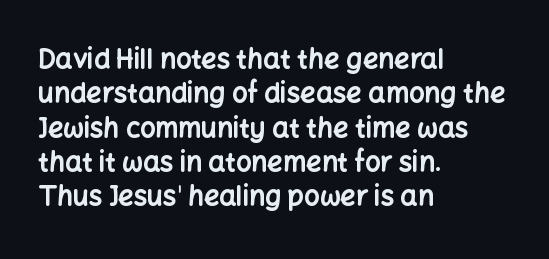
Q: Is the text bold? A: Yes.
Q: Is the text italic (slanted)? A: No, it is upright.
Q: Is the text underlined? A: No.
Q: How is the paragraph aligned? A: Left-aligned.
Q: Is the spacing between letters normal or unusually wide? A: Normal.
Q: Is the spacing between lines tight, normal or loose? A: Normal.
